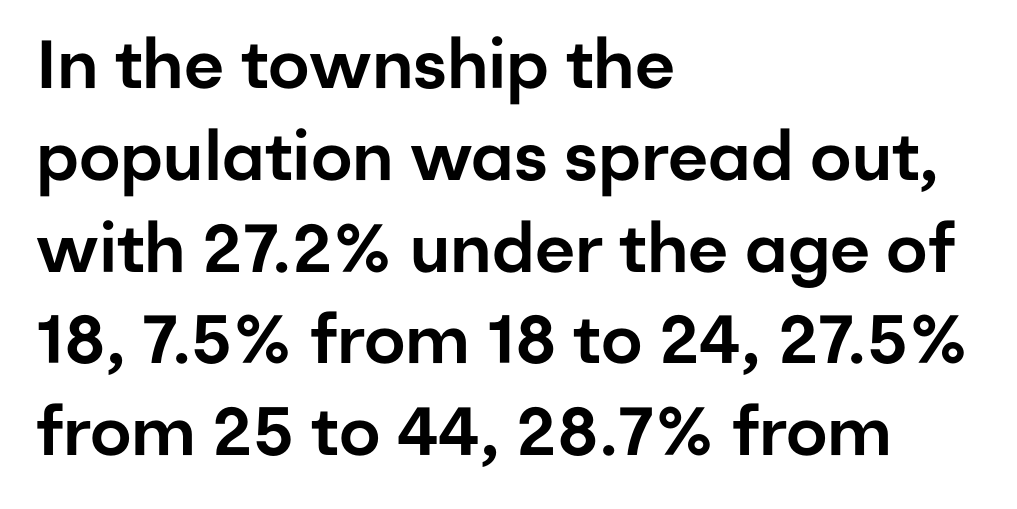
Q: Is the text italic (slanted)? A: No, it is upright.
Q: Is the typeface a serif or a sans-serif typeface? A: Sans-serif.
Q: Is the text underlined? A: No.
Q: How is the paragraph aligned? A: Left-aligned.
Q: Is the spacing between letters normal or unusually wide? A: Normal.
Q: Is the spacing between lines tight, normal or loose? A: Normal.
Q: Width (condensed, normal, or wide)? A: Normal.
Q: Stroke contrast? A: Low.
Q: x-height? A: Medium.
Q: Monospaced? A: No.
